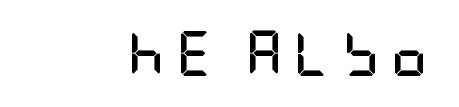
Rendered with straight, roman letterforms. Underlining? Definitely not there. As a designer I'd log this as weight 700, bold. Is this a sans? Yes — the strokes have no serifs. The letters are spread apart with noticeably loose tracking.
